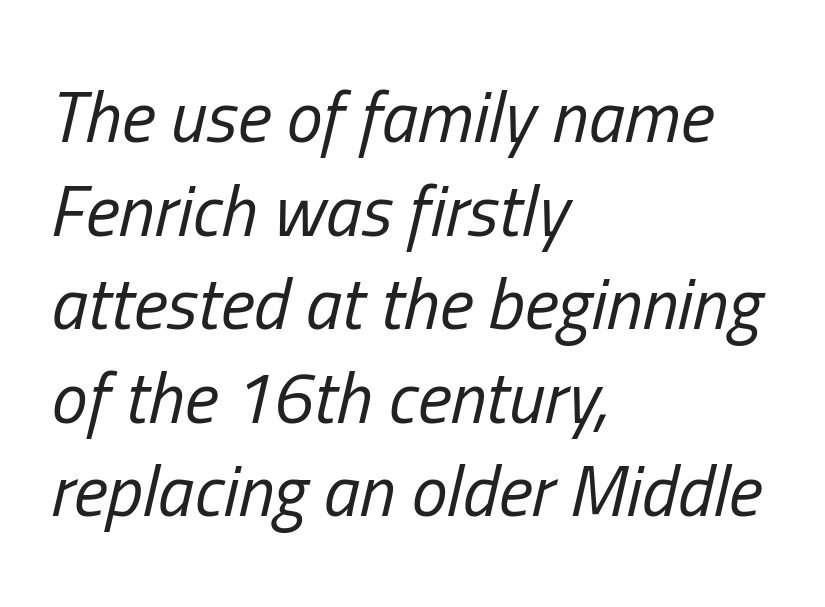
{"italic": "yes", "lean": "right", "slant_degrees": 13, "bold": "no", "weight": "regular", "width": "condensed", "stroke_contrast": "low", "x_height": "medium", "monospaced": "no", "underline": "no", "align": "left", "line_spacing": "normal", "line_spacing_ratio": 1.3, "letter_spacing": "normal", "letter_spacing_em": 0.0, "glyph_px": 72}
